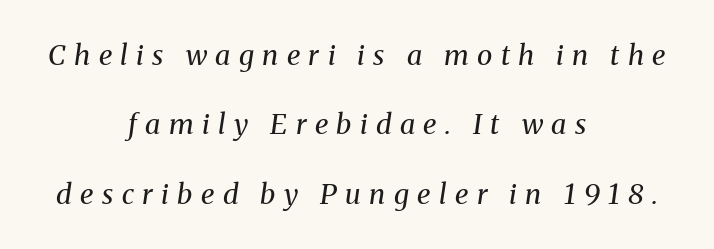
{"serif": "yes", "italic": "yes", "lean": "right", "slant_degrees": 8, "bold": "no", "weight": "regular", "width": "normal", "stroke_contrast": "medium", "x_height": "medium", "monospaced": "no", "underline": "no", "align": "center", "line_spacing": "loose", "line_spacing_ratio": 2.48, "letter_spacing": "wide", "letter_spacing_em": 0.3, "glyph_px": 28}
